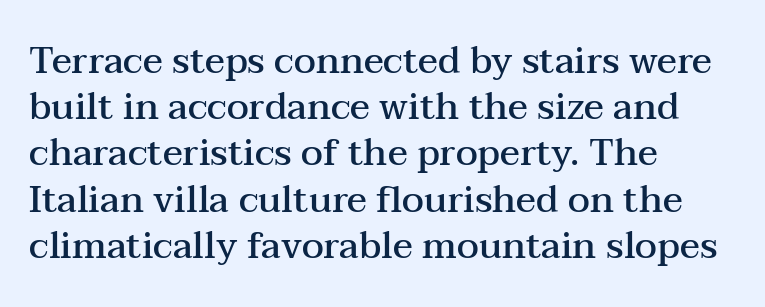
Q: Is the text bold? A: Semi-bold.
Q: Is the text italic (slanted)? A: No, it is upright.
Q: Is the typeface a serif or a sans-serif typeface? A: Serif.
Q: Is the text underlined? A: No.
Q: How is the paragraph aligned? A: Left-aligned.
Q: Is the spacing between letters normal or unusually wide? A: Normal.
Q: Is the spacing between lines tight, normal or loose? A: Normal.
Q: Width (condensed, normal, or wide)? A: Wide.
Q: Stroke contrast? A: Medium.
Q: x-height? A: Medium.
Q: Monospaced? A: No.
